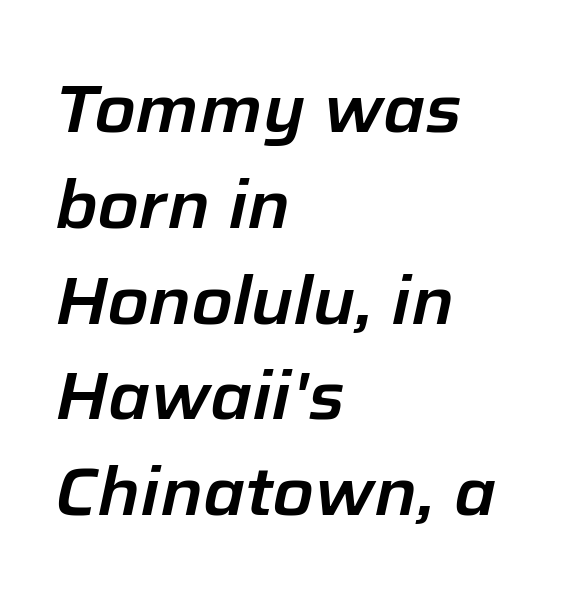
Q: Is the text italic (slanted)? A: Yes, it leans right by about 12 degrees.
Q: Is the text underlined? A: No.
Q: How is the paragraph aligned? A: Left-aligned.
Q: Is the spacing between letters normal or unusually wide? A: Normal.
Q: Is the spacing between lines tight, normal or loose? A: Normal.
Q: Width (condensed, normal, or wide)? A: Normal.
Q: Stroke contrast? A: Low.
Q: x-height? A: Medium.
Q: Monospaced? A: No.
